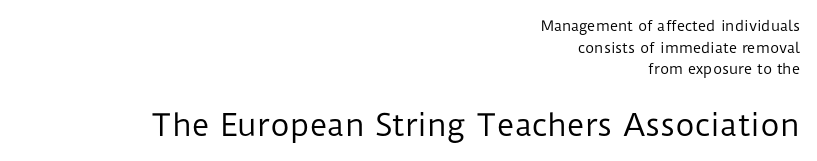
The image shows 30 px regular-weight sans-serif type, upright; set right-aligned, normal line spacing (1.54x), normal letter spacing, not underlined; the second (bottom) block is 2.14x larger; low stroke contrast and a medium x-height.
